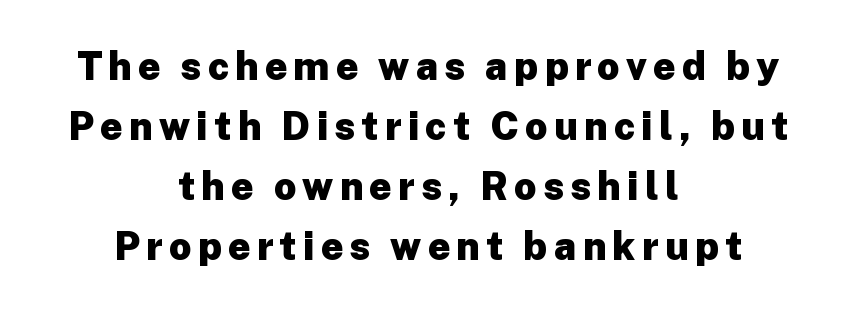
The rendering positions every line midway between the sides. Looks like regular typesetting: each glyph gets only the width it needs. Regarding leading, the lines here are spaced in the standard way. Heavy, bold letterforms. The lettering stays uniformly vertical, giving the passage a roman look. The characters display no serif detailing; their extremities are plain.
